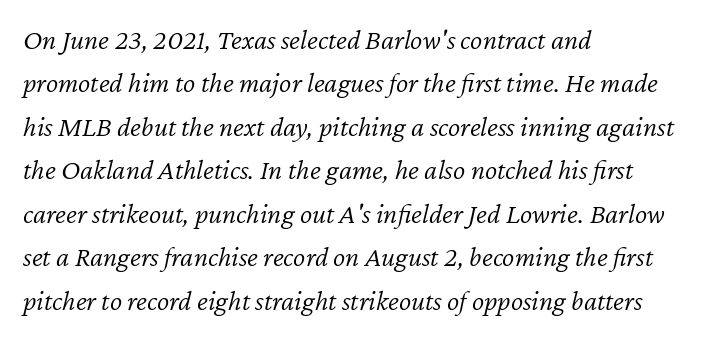
The image shows 29 px light type, italic (leaning right); set left-aligned, normal line spacing (1.5x), normal letter spacing, not underlined; low stroke contrast and a medium x-height.
